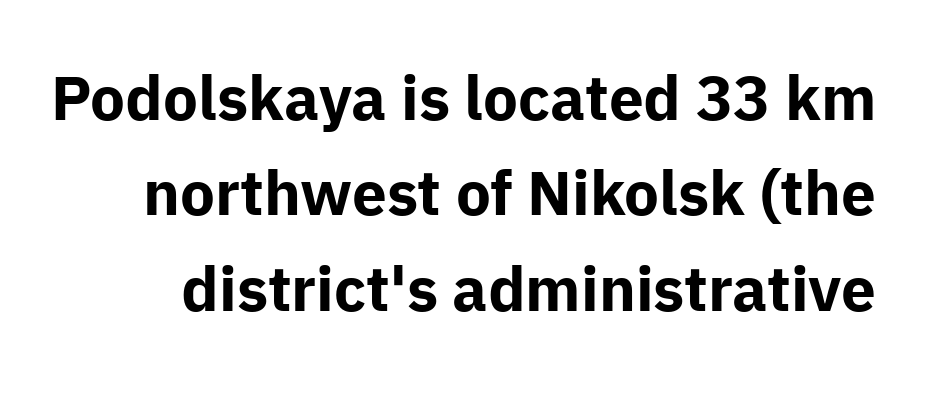
{"serif": "no", "italic": "no", "bold": "yes", "weight": "bold", "width": "normal", "stroke_contrast": "low", "x_height": "medium", "monospaced": "no", "underline": "no", "line_spacing": "normal", "line_spacing_ratio": 1.54, "letter_spacing": "normal", "letter_spacing_em": 0.0, "glyph_px": 62}
